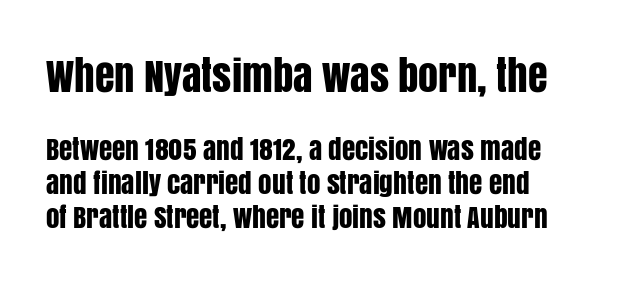
Q: Is the text italic (slanted)? A: No, it is upright.
Q: Is the typeface a serif or a sans-serif typeface? A: Sans-serif.
Q: Is the text underlined? A: No.
Q: Is the spacing between letters normal or unusually wide? A: Normal.
Q: Is the spacing between lines tight, normal or loose? A: Normal.
Q: Which block of text is set in a larger size, the first (top) or the second (bottom)? A: The first (top) one.
Q: Width (condensed, normal, or wide)? A: Condensed.
Q: Stroke contrast? A: Low.
Q: x-height? A: Large.
Q: Monospaced? A: No.
